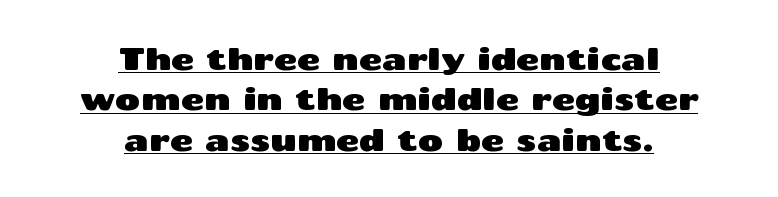
These lines are rendered in a variable-pitch font. Which margin do the lines hug? Neither — every line sits in the middle. Grotesque or geometric, the face here clearly has no serifs. The rendering uses the underline text-decoration.
